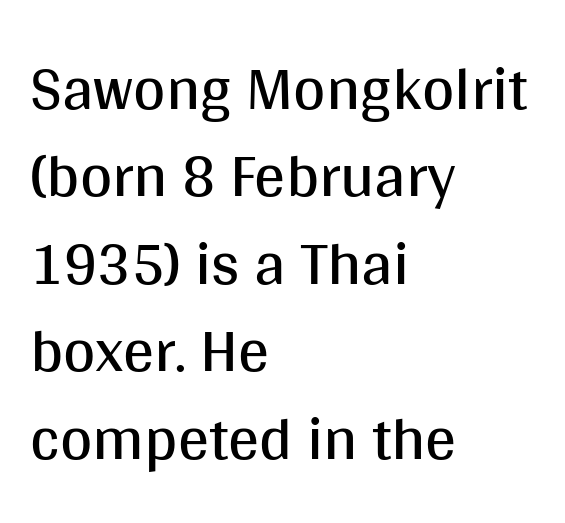
Q: Is the text bold? A: No.
Q: Is the text italic (slanted)? A: No, it is upright.
Q: Is the typeface a serif or a sans-serif typeface? A: Sans-serif.
Q: Is the text underlined? A: No.
Q: How is the paragraph aligned? A: Left-aligned.
Q: Is the spacing between letters normal or unusually wide? A: Normal.
Q: Is the spacing between lines tight, normal or loose? A: Normal.
Q: Width (condensed, normal, or wide)? A: Normal.
Q: Stroke contrast? A: Medium.
Q: x-height? A: Large.
Q: Monospaced? A: No.
